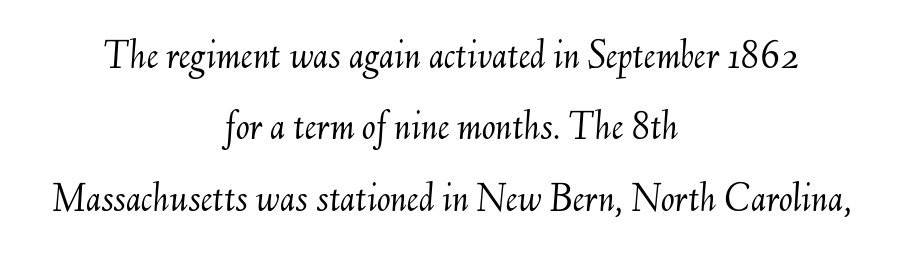
The image shows 41 px light type, italic (leaning right); set centered, line spacing 1.74x, normal letter spacing, not underlined; medium stroke contrast and a small x-height.
